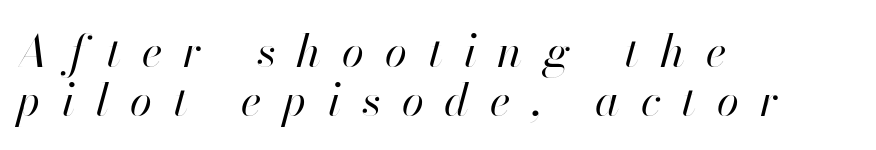
{"italic": "yes", "lean": "right", "slant_degrees": 13, "bold": "no", "weight": "regular", "width": "normal", "stroke_contrast": "high", "x_height": "small", "monospaced": "no", "underline": "no", "align": "left", "line_spacing": "tight", "line_spacing_ratio": 1.08, "letter_spacing": "wide", "letter_spacing_em": 0.47, "glyph_px": 45}
